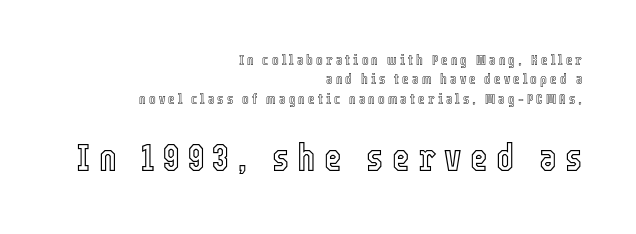
Q: Is the text italic (slanted)? A: No, it is upright.
Q: Is the text underlined? A: No.
Q: How is the paragraph aligned? A: Right-aligned.
Q: Is the spacing between letters normal or unusually wide? A: Unusually wide.
Q: Is the spacing between lines tight, normal or loose? A: Normal.
Q: Which block of text is set in a larger size, the first (top) or the second (bottom)? A: The second (bottom) one.
Q: Width (condensed, normal, or wide)? A: Condensed.
Q: x-height? A: Medium.
Q: Monospaced? A: No.
